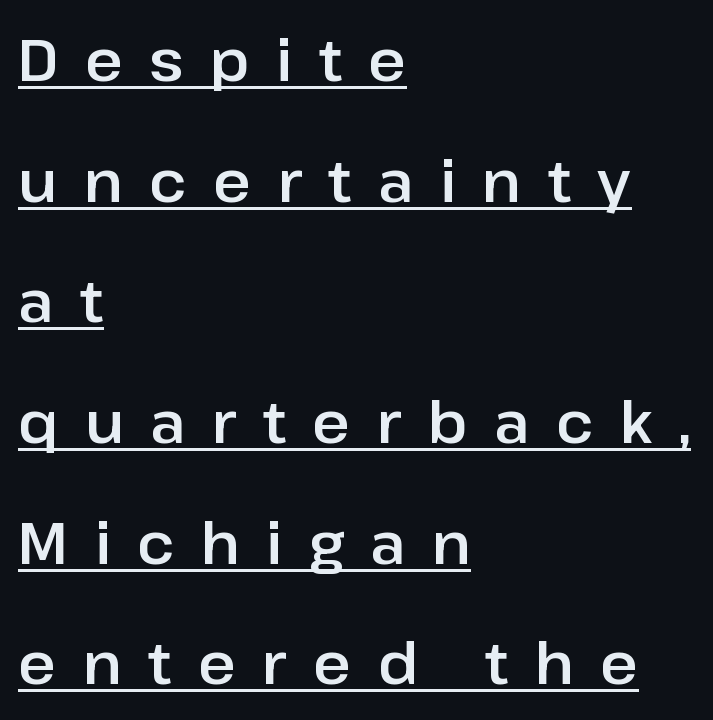
{"serif": "no", "italic": "no", "width": "normal", "stroke_contrast": "low", "x_height": "medium", "monospaced": "no", "underline": "yes", "align": "left", "line_spacing": "loose", "line_spacing_ratio": 2.08, "letter_spacing": "wide", "letter_spacing_em": 0.45, "glyph_px": 58}
